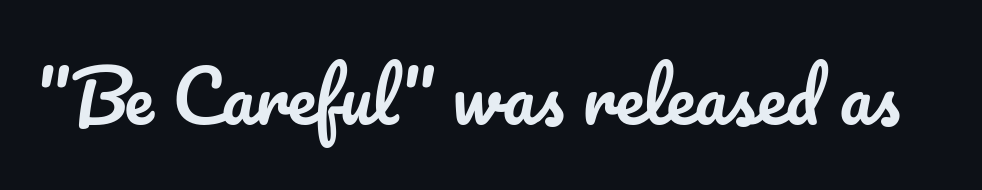
{"width": "normal", "stroke_contrast": "low", "x_height": "small", "monospaced": "no", "underline": "no", "letter_spacing": "normal", "letter_spacing_em": 0.0, "glyph_px": 71}
